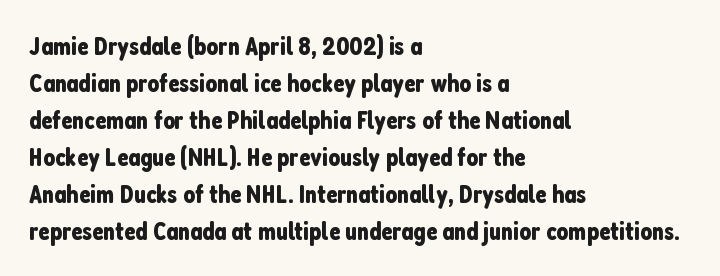
The image shows 26 px text type, upright; set left-aligned, normal line spacing (1.42x), normal letter spacing, not underlined.
